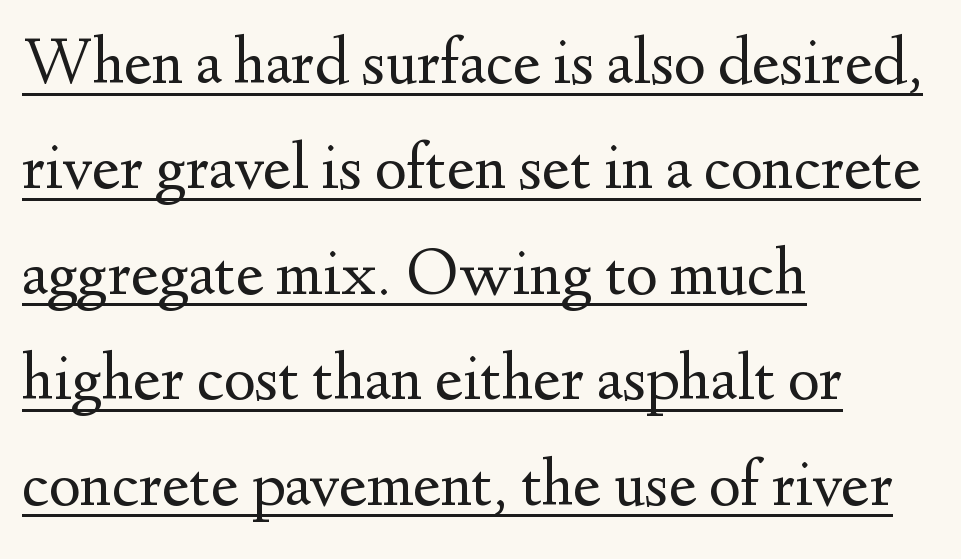
Q: Is the text bold? A: No.
Q: Is the text italic (slanted)? A: No, it is upright.
Q: Is the typeface a serif or a sans-serif typeface? A: Serif.
Q: Is the text underlined? A: Yes.
Q: How is the paragraph aligned? A: Left-aligned.
Q: Is the spacing between letters normal or unusually wide? A: Normal.
Q: Is the spacing between lines tight, normal or loose? A: Normal.
Q: Width (condensed, normal, or wide)? A: Normal.
Q: Stroke contrast? A: Medium.
Q: x-height? A: Small.
Q: Monospaced? A: No.
